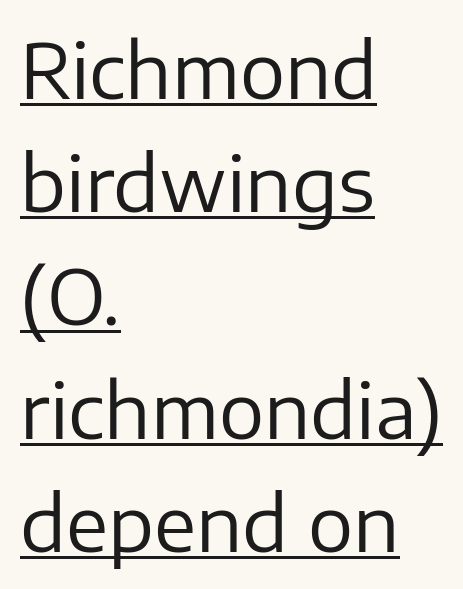
Q: Is the text bold? A: No.
Q: Is the text italic (slanted)? A: No, it is upright.
Q: Is the typeface a serif or a sans-serif typeface? A: Sans-serif.
Q: Is the text underlined? A: Yes.
Q: How is the paragraph aligned? A: Left-aligned.
Q: Is the spacing between letters normal or unusually wide? A: Normal.
Q: Is the spacing between lines tight, normal or loose? A: Normal.
Q: Width (condensed, normal, or wide)? A: Normal.
Q: Stroke contrast? A: Low.
Q: x-height? A: Medium.
Q: Monospaced? A: No.
